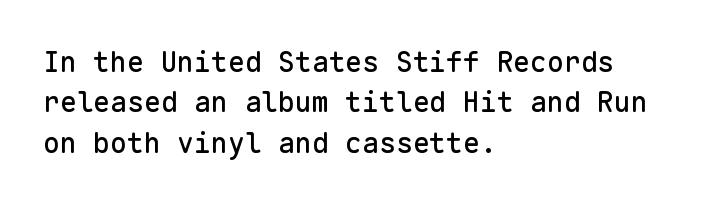
Only glyphs here, with clear space below each row. The horizontal fit of the characters is conventional and even. This block has exactly the height ordinary leading produces. The face used here is monospaced, like something from a code editor. Reading down the block, your eye returns to a fixed left position each line.
